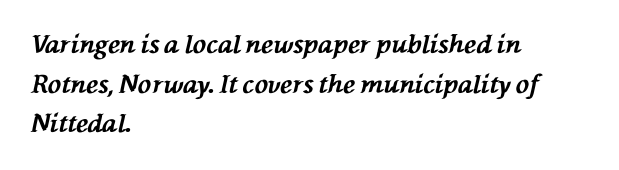
Observe the ordinary spacing: letters are neighbours, not strangers. Emphasis by weight is at full strength: bold. This block has exactly the height ordinary leading produces. The specimen omits any rule beneath the text block's lines. Reading down the block, your eye returns to a fixed left position each line.
